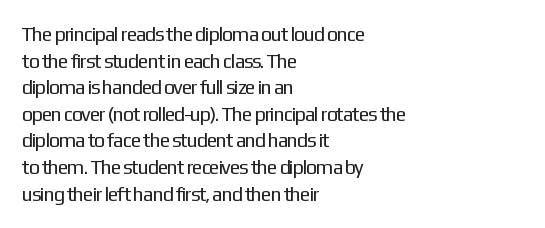
{"italic": "no", "bold": "no", "underline": "no", "align": "left", "line_spacing": "normal", "line_spacing_ratio": 1.33, "letter_spacing": "normal", "letter_spacing_em": 0.0, "glyph_px": 20}
